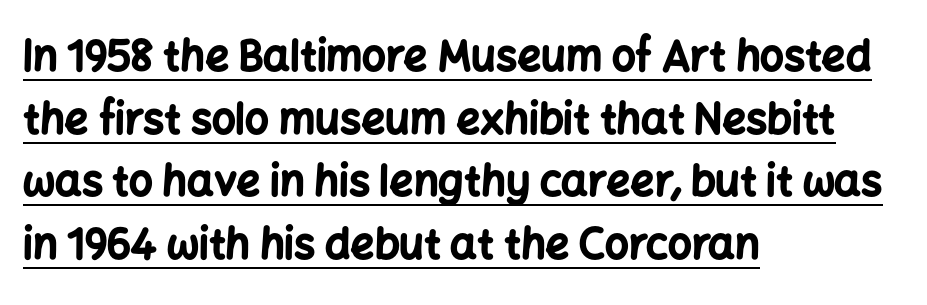
{"serif": "no", "italic": "no", "bold": "yes", "weight": "bold", "width": "normal", "stroke_contrast": "low", "x_height": "medium", "monospaced": "no", "underline": "yes", "align": "left", "line_spacing": "normal", "line_spacing_ratio": 1.49, "letter_spacing": "normal", "letter_spacing_em": 0.0, "glyph_px": 42}
